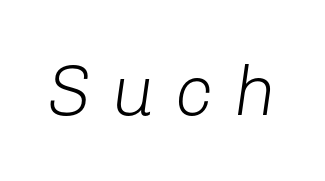
The image shows 71 px light type, italic (leaning right); set unusually wide letter spacing (+0.28 em), not underlined; low stroke contrast and a medium x-height.
